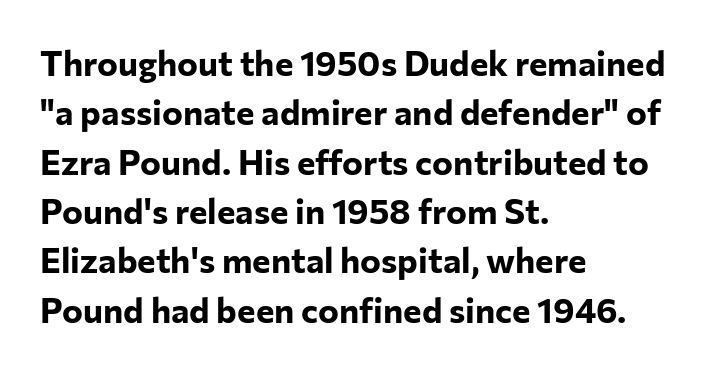
The setting favours the left margin, as ordinary paragraphs usually do. Quick note: not italic, upright. These lines sit exactly where default settings would place them. Check under the words: just untouched page. Varying glyph widths throughout — classic text-font behaviour. Is the type bold? Yes — the strokes are clearly thick and heavy.
